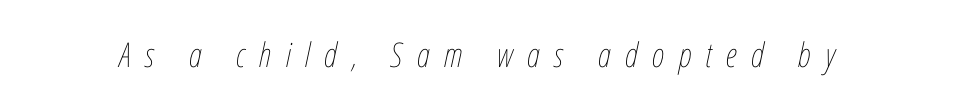
{"italic": "yes", "lean": "right", "slant_degrees": 12, "bold": "no", "weight": "thin", "width": "condensed", "stroke_contrast": "low", "x_height": "medium", "monospaced": "no", "underline": "no", "letter_spacing": "wide", "letter_spacing_em": 0.42, "glyph_px": 34}
